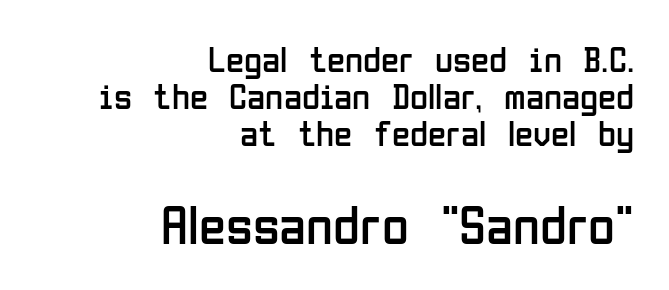
{"serif": "no", "italic": "no", "bold": "no", "weight": "regular", "width": "condensed", "stroke_contrast": "low", "x_height": "medium", "monospaced": "no", "underline": "no", "align": "right", "line_spacing": "tight", "line_spacing_ratio": 1.0, "letter_spacing": "normal", "letter_spacing_em": 0.0, "larger_block": "second", "size_ratio": 1.49, "glyph_px": 55}
